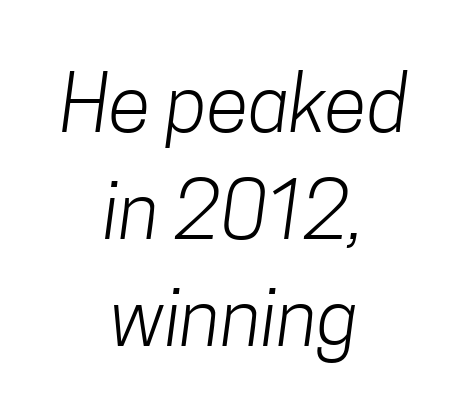
Q: Is the text bold? A: No.
Q: Is the typeface a serif or a sans-serif typeface? A: Sans-serif.
Q: Is the text underlined? A: No.
Q: How is the paragraph aligned? A: Centered.
Q: Is the spacing between letters normal or unusually wide? A: Normal.
Q: Is the spacing between lines tight, normal or loose? A: Normal.
Q: Width (condensed, normal, or wide)? A: Condensed.
Q: Stroke contrast? A: Low.
Q: x-height? A: Medium.
Q: Monospaced? A: No.
